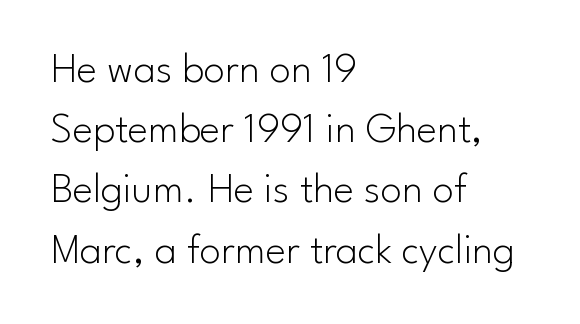
The image shows 43 px light sans-serif type, upright; set left-aligned, normal line spacing (1.4x), normal letter spacing, not underlined; low stroke contrast and a small x-height.
